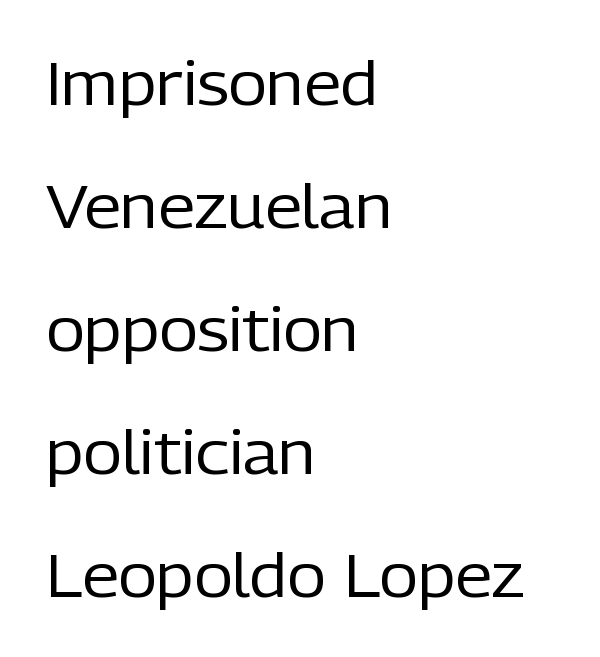
{"serif": "no", "italic": "no", "bold": "no", "weight": "regular", "width": "normal", "stroke_contrast": "low", "x_height": "medium", "monospaced": "no", "underline": "no", "align": "left", "line_spacing": "loose", "line_spacing_ratio": 2.05, "letter_spacing": "normal", "letter_spacing_em": 0.0, "glyph_px": 60}
